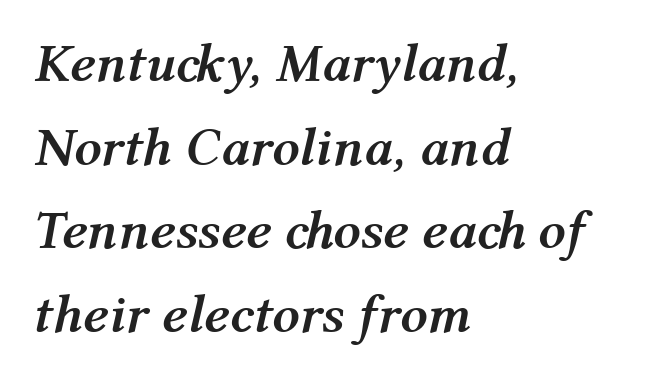
The image shows 54 px semibold type, italic (leaning right); set left-aligned, normal line spacing (1.55x), normal letter spacing, not underlined; medium stroke contrast and a medium x-height.
